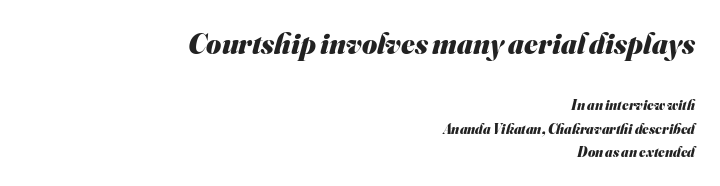
Q: Is the text bold? A: Yes.
Q: Is the typeface a serif or a sans-serif typeface? A: Sans-serif.
Q: Is the text underlined? A: No.
Q: How is the paragraph aligned? A: Right-aligned.
Q: Is the spacing between letters normal or unusually wide? A: Normal.
Q: Is the spacing between lines tight, normal or loose? A: Normal.
Q: Which block of text is set in a larger size, the first (top) or the second (bottom)? A: The first (top) one.
Q: Width (condensed, normal, or wide)? A: Normal.
Q: Stroke contrast? A: Medium.
Q: x-height? A: Small.
Q: Monospaced? A: No.
